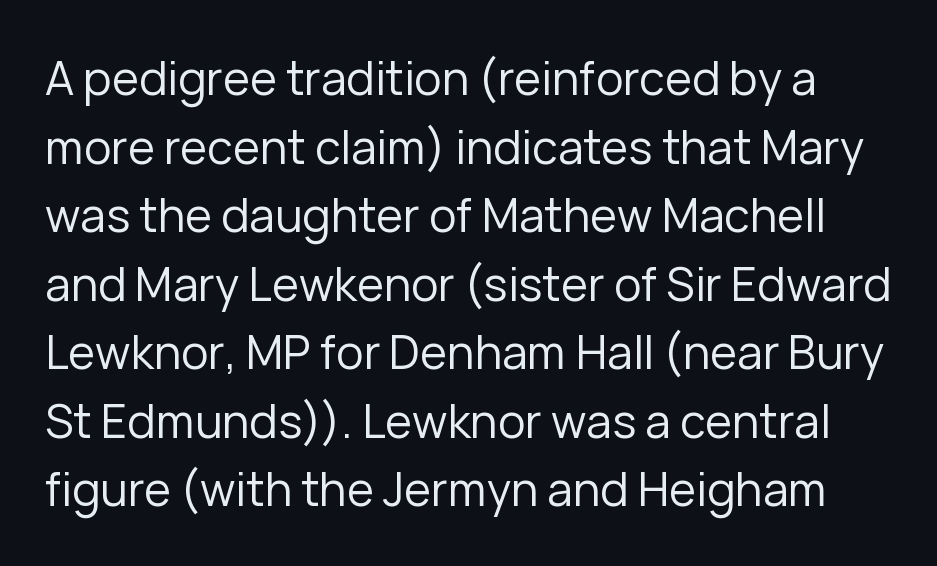
The face used here is proportionally spaced, like ordinary book or web type. When letters stand straight like this, we call the style roman or upright. A normal amount of white space separates one row of letters from the next. How are the letters spaced? Ordinarily, with no added tracking. Underline: absent.
